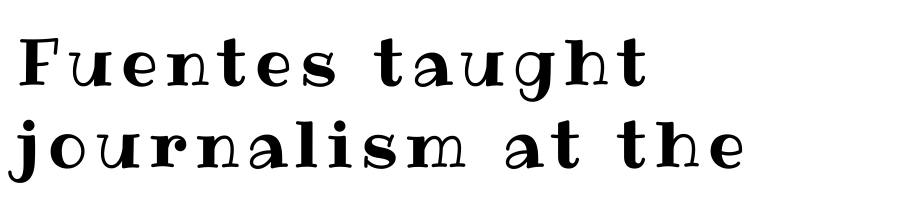
The image shows 65 px text type, upright; set left-aligned, normal line spacing (1.26x), not underlined; medium stroke contrast and a medium x-height.
